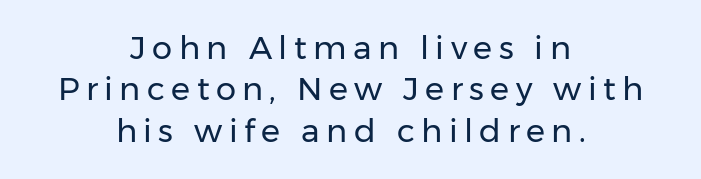
Each letter's strokes conclude bluntly, with no projecting serifs. You could not count columns in this text — the font is proportionally spaced. Typeset on center — no edge is straight. Underlining? Definitely not there.
